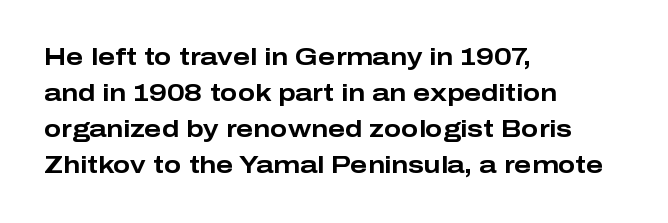
Q: Is the text bold? A: Yes.
Q: Is the text italic (slanted)? A: No, it is upright.
Q: Is the text underlined? A: No.
Q: How is the paragraph aligned? A: Left-aligned.
Q: Is the spacing between letters normal or unusually wide? A: Normal.
Q: Is the spacing between lines tight, normal or loose? A: Normal.
